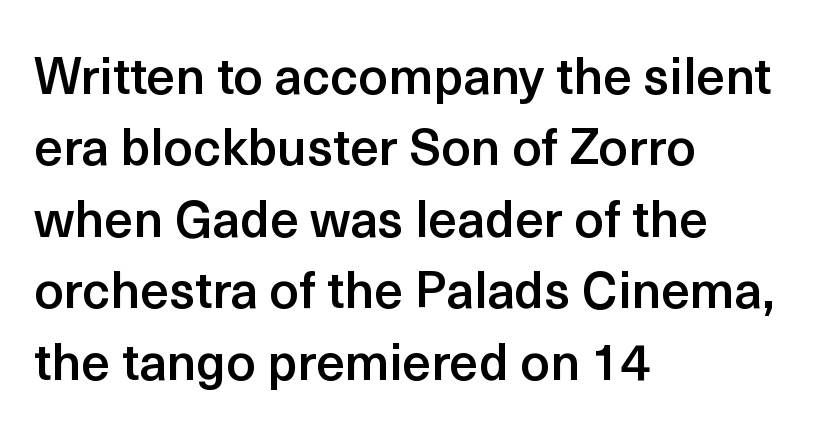
The face used here is a semibold: visibly heavier than regular, lighter than bold. The glyphs are unaccompanied by any horizontal stroke below them. The font's upright variant was chosen for this text. Stroke terminals: plain, sans-serif. A student would call this left alignment; a typographer would say flush left, rag right. Here the designer chose a conventional face with non-uniform glyph widths.
